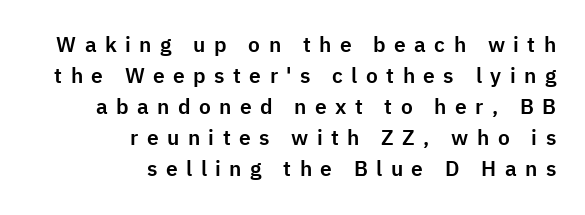
{"italic": "no", "underline": "no", "align": "right", "line_spacing": "normal", "line_spacing_ratio": 1.48, "letter_spacing": "wide", "letter_spacing_em": 0.4, "glyph_px": 21}
